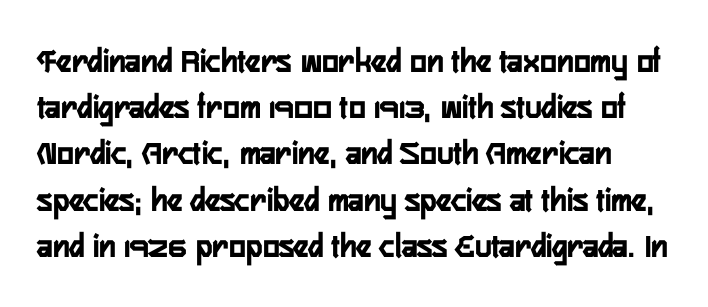
Here the designer chose a conventional face with non-uniform glyph widths. Does the leading feel generous? No, just average. What kind of face is this? One without serifs — a sans. Clear beneath every line of the passage. It's the straight-up-and-down kind of type. Nothing unusual about the tracking: characters are spaced as the font intends.
